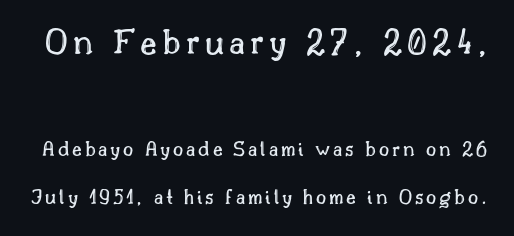
{"italic": "no", "width": "normal", "x_height": "small", "monospaced": "no", "underline": "no", "line_spacing": "loose", "line_spacing_ratio": 2.17, "larger_block": "first", "size_ratio": 1.73, "glyph_px": 38}
